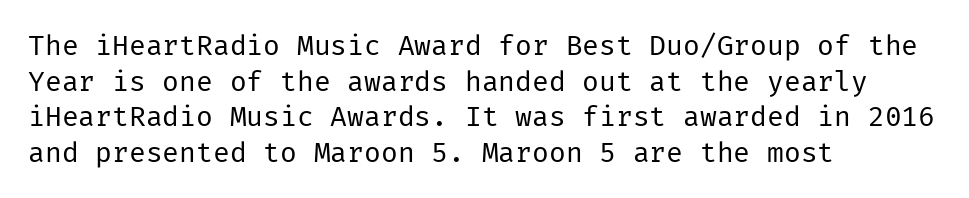
Q: Is the text bold? A: No.
Q: Is the text italic (slanted)? A: No, it is upright.
Q: Is the typeface a serif or a sans-serif typeface? A: Sans-serif.
Q: Is the text underlined? A: No.
Q: How is the paragraph aligned? A: Left-aligned.
Q: Is the spacing between letters normal or unusually wide? A: Normal.
Q: Is the spacing between lines tight, normal or loose? A: Normal.
Q: Width (condensed, normal, or wide)? A: Normal.
Q: Stroke contrast? A: Low.
Q: x-height? A: Medium.
